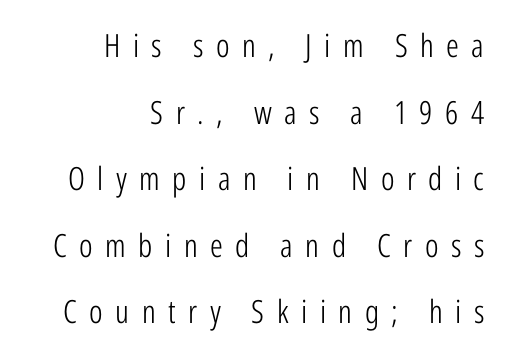
Q: Is the text bold? A: No.
Q: Is the text italic (slanted)? A: No, it is upright.
Q: Is the typeface a serif or a sans-serif typeface? A: Sans-serif.
Q: Is the text underlined? A: No.
Q: How is the paragraph aligned? A: Right-aligned.
Q: Is the spacing between letters normal or unusually wide? A: Unusually wide.
Q: Is the spacing between lines tight, normal or loose? A: Loose.
Q: Width (condensed, normal, or wide)? A: Condensed.
Q: Stroke contrast? A: Low.
Q: x-height? A: Medium.
Q: Monospaced? A: No.
